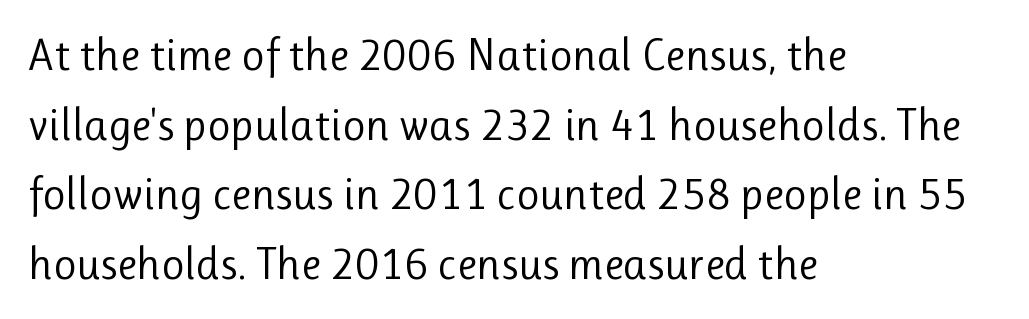
The image shows 45 px regular-weight sans-serif type, upright; set left-aligned, normal line spacing (1.55x), normal letter spacing, not underlined; low stroke contrast and a medium x-height.
